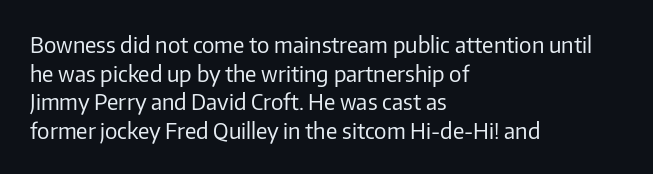
The image shows 22 px text type, upright; set left-aligned, normal line spacing (1.3x), normal letter spacing, not underlined.
